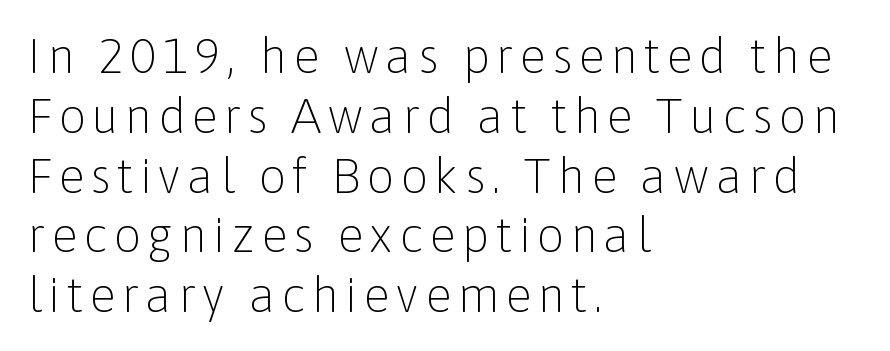
The letters carry no serifs — their stems end cleanly without finishing strokes. Weight: not bold — regular or lighter. Varying glyph widths throughout — classic text-font behaviour. Posture: vertical.
